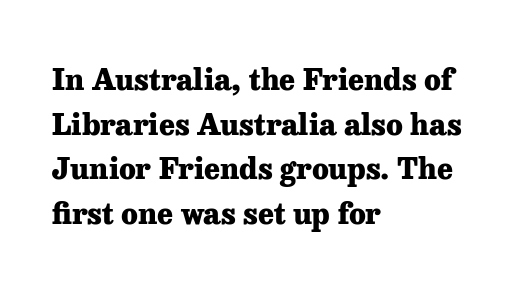
Q: Is the text bold? A: Yes.
Q: Is the text italic (slanted)? A: No, it is upright.
Q: Is the typeface a serif or a sans-serif typeface? A: Serif.
Q: Is the text underlined? A: No.
Q: How is the paragraph aligned? A: Left-aligned.
Q: Is the spacing between letters normal or unusually wide? A: Normal.
Q: Is the spacing between lines tight, normal or loose? A: Normal.
Q: Width (condensed, normal, or wide)? A: Normal.
Q: Stroke contrast? A: Low.
Q: x-height? A: Medium.
Q: Monospaced? A: No.
